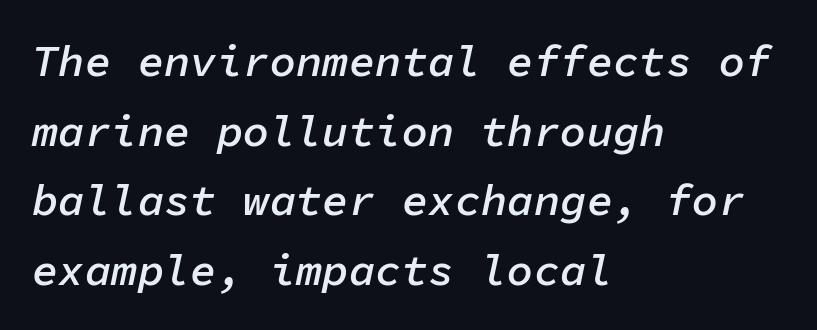
{"italic": "yes", "lean": "right", "slant_degrees": 11, "bold": "semi", "weight": "semibold", "width": "normal", "stroke_contrast": "low", "x_height": "medium", "monospaced": "yes", "underline": "no", "align": "left", "line_spacing": "normal", "line_spacing_ratio": 1.58, "letter_spacing": "normal", "letter_spacing_em": 0.0, "glyph_px": 44}
